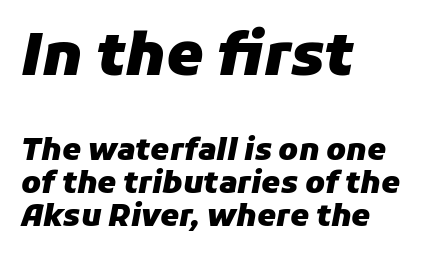
Compared with typical body copy, the letter spacing here is the same. Every letter is thick-stroked: bold, no question. All the whitespace from short lines collects on the right. Observe the lean: these are italic letterforms. Is there much room between lines? No — they nearly touch. The emphasis by scale lands on block number one, above.
